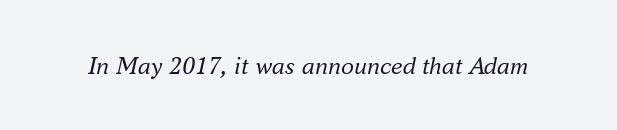
Q: Is the text bold? A: No.
Q: Is the text italic (slanted)? A: Yes, it leans right by about 16 degrees.
Q: Is the text underlined? A: No.
Q: Is the spacing between letters normal or unusually wide? A: Normal.
